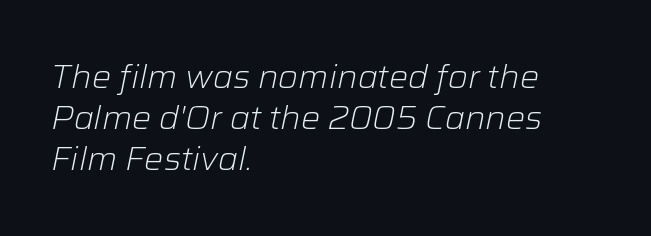
The compositor pushed each line to the left boundary. Is the type slanted? Yes — the strokes lean at a clear angle. Rule under the text: the space is simply empty. Think standard paragraph weight, or any step lighter than that. Do the characters align in a grid? No, the font is proportional. This rendering leaves character spacing at its baseline value.
